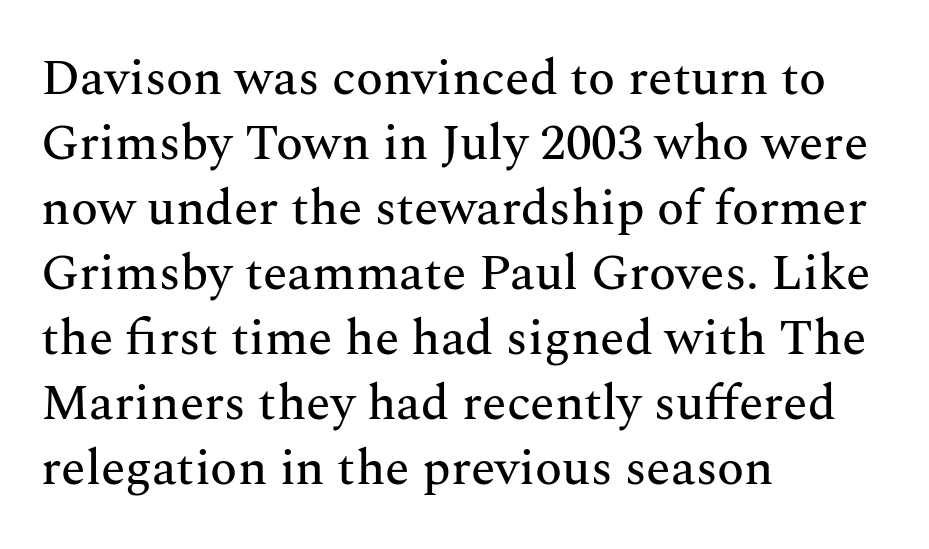
Q: Is the text italic (slanted)? A: No, it is upright.
Q: Is the typeface a serif or a sans-serif typeface? A: Serif.
Q: Is the text underlined? A: No.
Q: How is the paragraph aligned? A: Left-aligned.
Q: Is the spacing between letters normal or unusually wide? A: Normal.
Q: Is the spacing between lines tight, normal or loose? A: Normal.
Q: Width (condensed, normal, or wide)? A: Normal.
Q: Stroke contrast? A: Medium.
Q: x-height? A: Medium.
Q: Monospaced? A: No.
